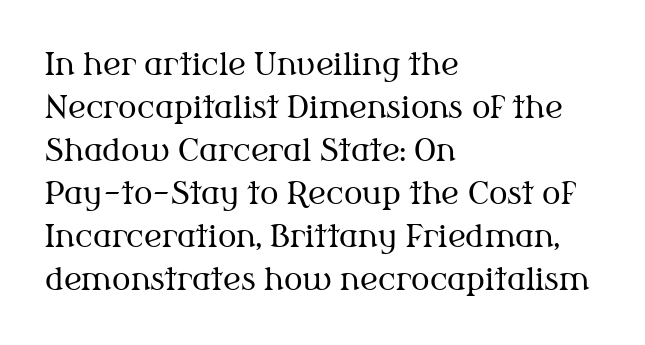
Q: Is the text bold? A: No.
Q: Is the text italic (slanted)? A: No, it is upright.
Q: Is the typeface a serif or a sans-serif typeface? A: Serif.
Q: Is the text underlined? A: No.
Q: How is the paragraph aligned? A: Left-aligned.
Q: Is the spacing between letters normal or unusually wide? A: Normal.
Q: Is the spacing between lines tight, normal or loose? A: Normal.
Q: Width (condensed, normal, or wide)? A: Normal.
Q: Stroke contrast? A: Medium.
Q: x-height? A: Medium.
Q: Monospaced? A: No.
